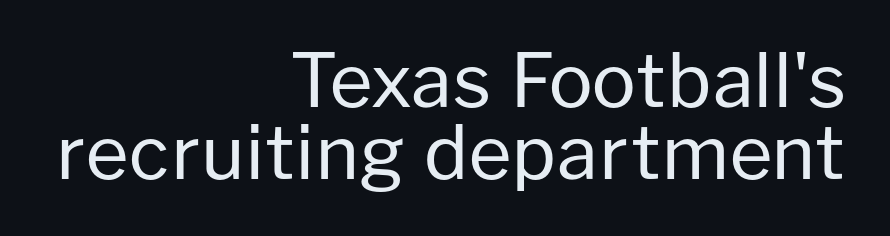
The image shows 74 px regular-weight sans-serif type, upright; set right-aligned, tight line spacing (0.97x), normal letter spacing, not underlined; low stroke contrast and a medium x-height.
